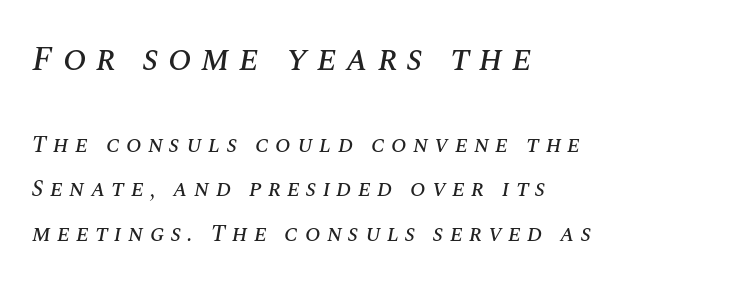
{"italic": "yes", "lean": "right", "slant_degrees": 10, "width": "normal", "stroke_contrast": "medium", "x_height": "large", "monospaced": "no", "underline": "no", "align": "left", "line_spacing": "loose", "line_spacing_ratio": 1.92, "letter_spacing": "wide", "letter_spacing_em": 0.27, "larger_block": "first", "size_ratio": 1.52, "glyph_px": 35}
